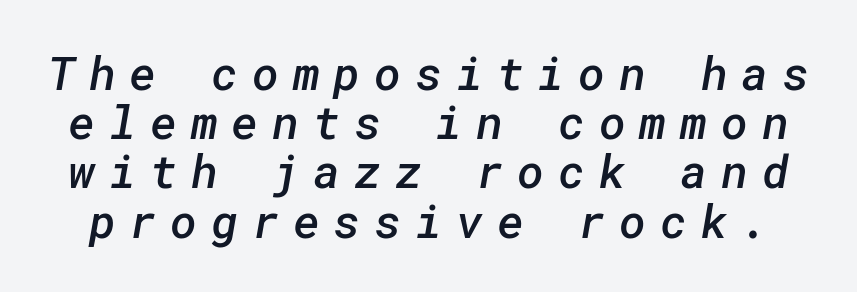
The image shows 46 px semibold sans-serif type; set tight line spacing (1.07x), unusually wide letter spacing (+0.3 em), not underlined; low stroke contrast and a medium x-height.
